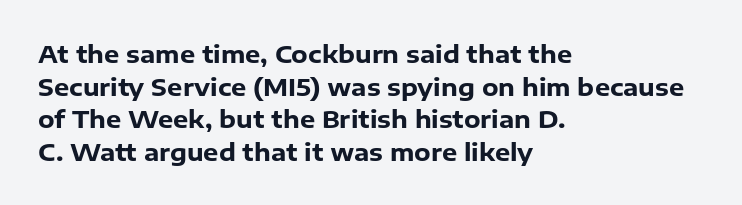
The rendering uses a moderate line-height, typical for paragraphs. The typography opts for an upright posture over an oblique one. Each word holds together tightly as a unit, with standard inter-letter gaps. Left-aligned paragraph, ragged on the right. The sample has been set heavy, in full bold. The string is rendered with underlining switched off.
